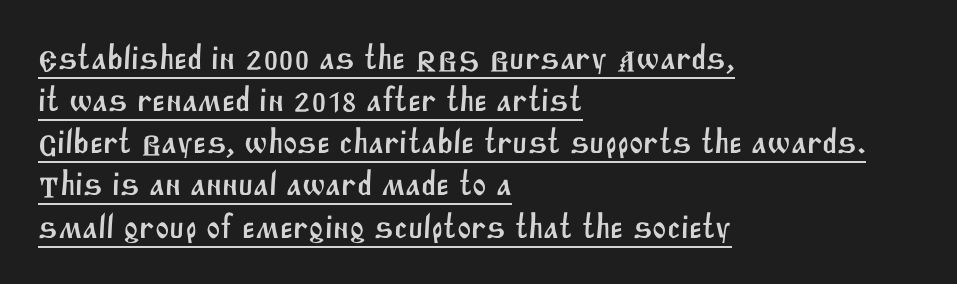
Q: Is the typeface a serif or a sans-serif typeface? A: Sans-serif.
Q: Is the text underlined? A: Yes.
Q: How is the paragraph aligned? A: Left-aligned.
Q: Is the spacing between letters normal or unusually wide? A: Normal.
Q: Width (condensed, normal, or wide)? A: Normal.
Q: Stroke contrast? A: Medium.
Q: x-height? A: Large.
Q: Monospaced? A: No.
